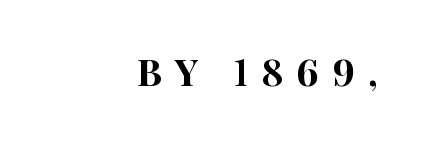
The image shows 37 px condensed sans-serif type, upright; set right-aligned, unusually wide letter spacing (+0.36 em), not underlined; high stroke contrast and a large x-height.
